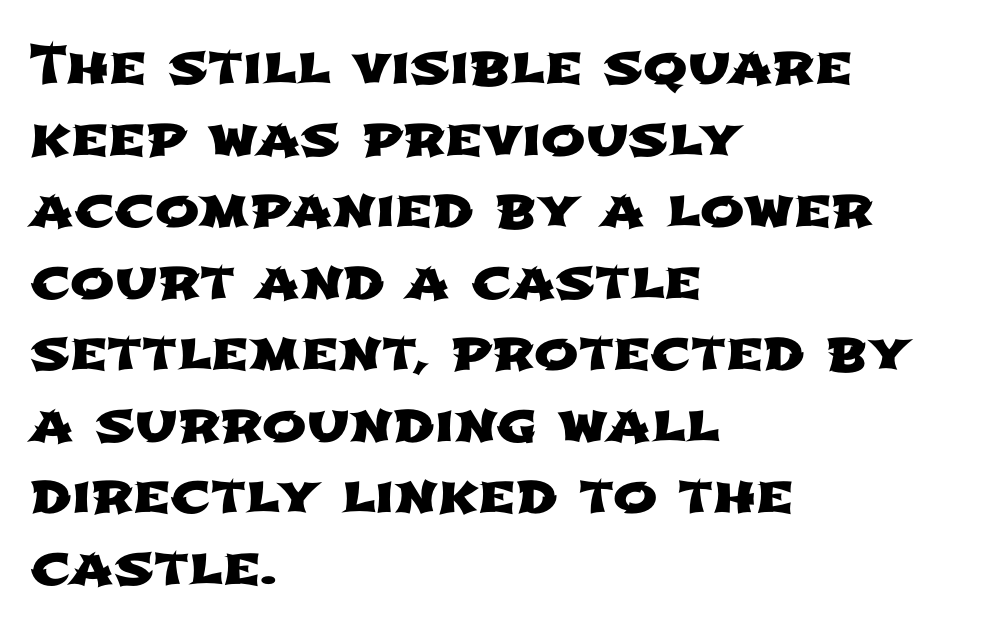
What's the leading like? Ordinary, nothing unusual. The foot of each line stays bare and open. Short and long lines alike share a common starting point at left. You can tell from the bare stems that sans-serif type was used.
